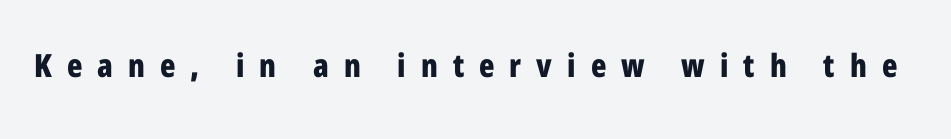
Q: Is the text bold? A: Yes.
Q: Is the text italic (slanted)? A: No, it is upright.
Q: Is the typeface a serif or a sans-serif typeface? A: Sans-serif.
Q: Is the text underlined? A: No.
Q: Is the spacing between letters normal or unusually wide? A: Unusually wide.
Q: Width (condensed, normal, or wide)? A: Condensed.
Q: Stroke contrast? A: Low.
Q: x-height? A: Medium.
Q: Monospaced? A: No.
